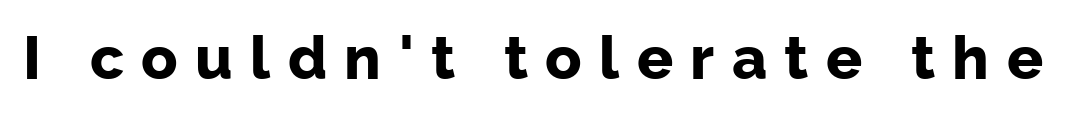
Think of a printed novel: that variable character pitch is what you see here. In terms of weight, the rendering is a true, heavy bold. The space directly below the letters is spotless. Ordinary non-slanted type is in use. The letterforms stand isolated, each surrounded by extra space. A typesetter would label this face a sans.
